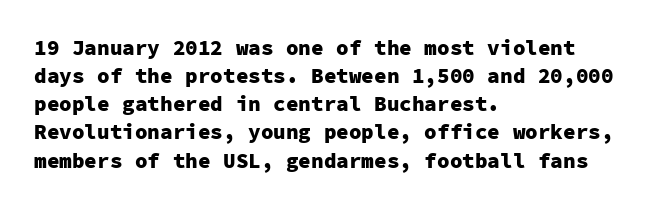
Anything drawn beneath the words? Only blank space. Evenly set lines give the paragraph a standard silhouette. In CSS terms this would be text-align: left. The font's upright variant was chosen for this text. Strokes here are thick enough to call this a true bold.
